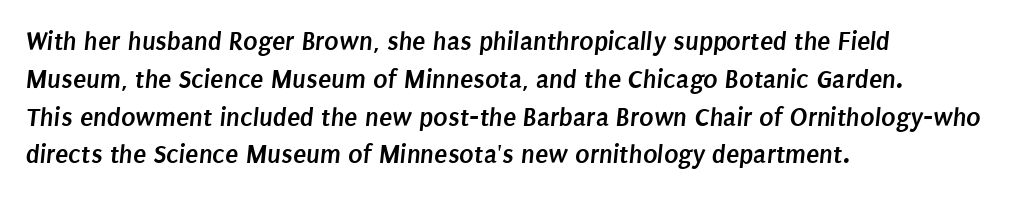
{"bold": "yes", "underline": "no", "align": "left", "line_spacing": "normal", "line_spacing_ratio": 1.4, "letter_spacing": "normal", "letter_spacing_em": 0.0, "glyph_px": 27}
